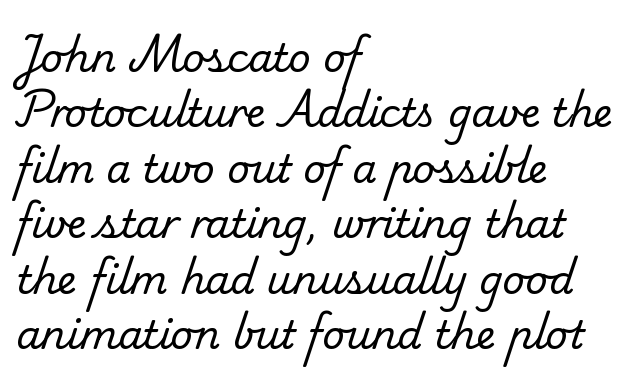
The image shows 39 px regular-weight serif type; set left-aligned, normal line spacing (1.42x), normal letter spacing, not underlined; low stroke contrast and a small x-height.
